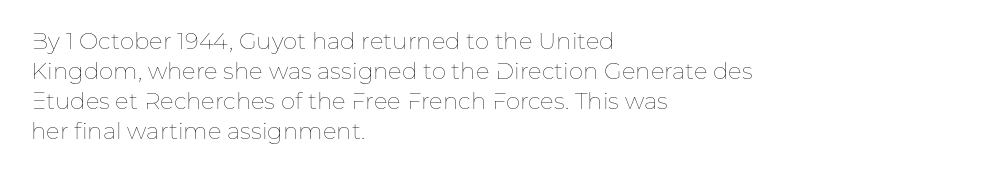
Q: Is the text bold? A: No.
Q: Is the text italic (slanted)? A: No, it is upright.
Q: Is the text underlined? A: No.
Q: How is the paragraph aligned? A: Left-aligned.
Q: Is the spacing between letters normal or unusually wide? A: Normal.
Q: Is the spacing between lines tight, normal or loose? A: Normal.
